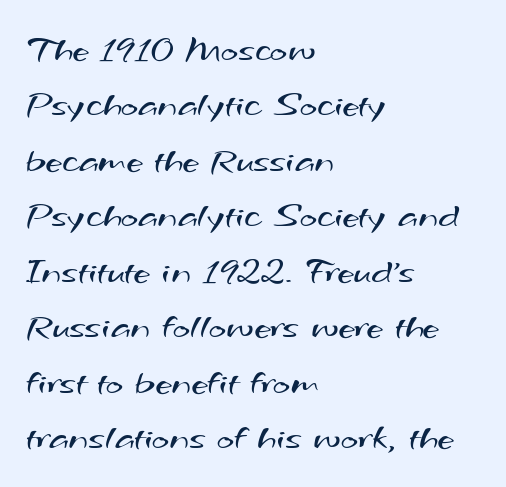
Q: Is the text bold? A: No.
Q: Is the typeface a serif or a sans-serif typeface? A: Sans-serif.
Q: Is the text underlined? A: No.
Q: How is the paragraph aligned? A: Left-aligned.
Q: Is the spacing between letters normal or unusually wide? A: Normal.
Q: Is the spacing between lines tight, normal or loose? A: Normal.
Q: Width (condensed, normal, or wide)? A: Wide.
Q: Stroke contrast? A: Medium.
Q: x-height? A: Small.
Q: Monospaced? A: No.
